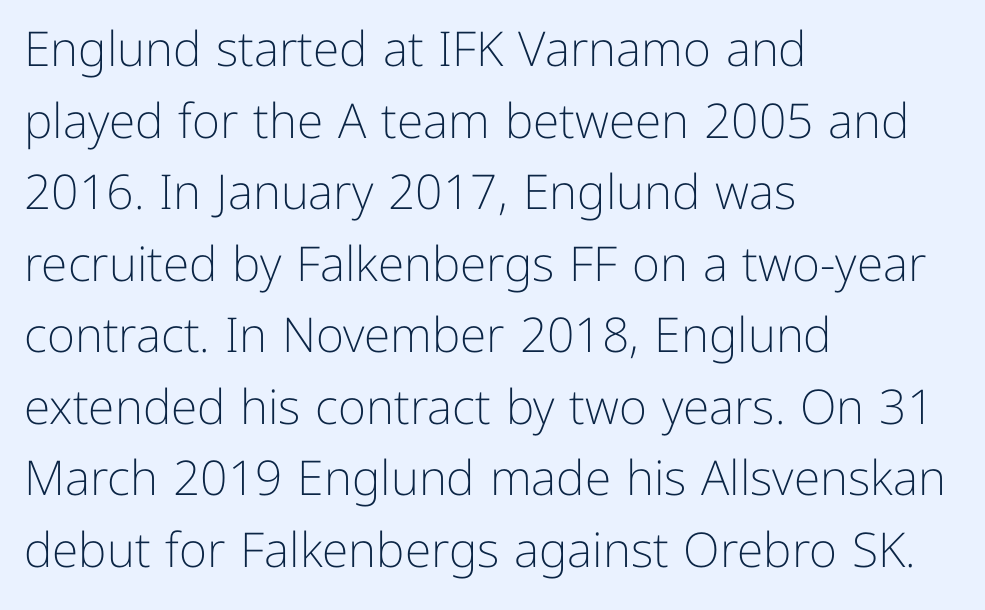
Q: Is the text bold? A: No.
Q: Is the text italic (slanted)? A: No, it is upright.
Q: Is the typeface a serif or a sans-serif typeface? A: Sans-serif.
Q: Is the text underlined? A: No.
Q: How is the paragraph aligned? A: Left-aligned.
Q: Is the spacing between letters normal or unusually wide? A: Normal.
Q: Is the spacing between lines tight, normal or loose? A: Normal.
Q: Width (condensed, normal, or wide)? A: Normal.
Q: Stroke contrast? A: Low.
Q: x-height? A: Medium.
Q: Monospaced? A: No.
